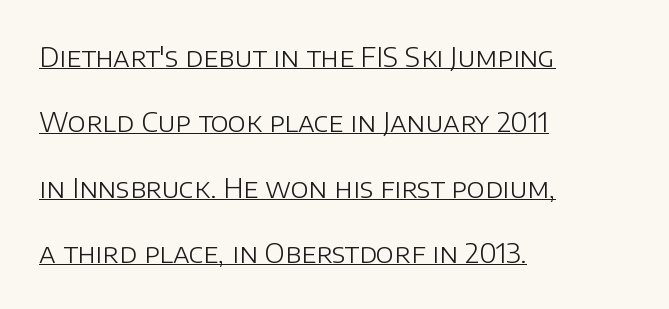
{"italic": "no", "bold": "no", "underline": "yes", "align": "left", "line_spacing": "loose", "line_spacing_ratio": 2.42, "letter_spacing": "normal", "letter_spacing_em": 0.0, "glyph_px": 27}
